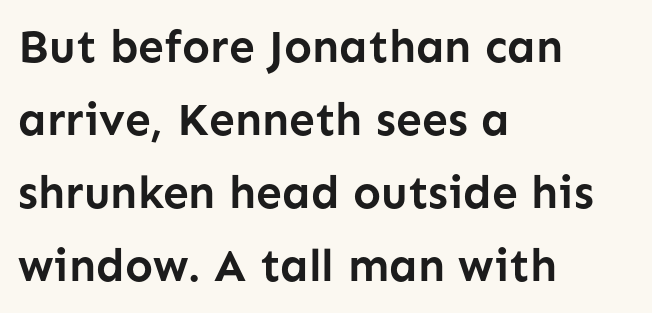
Q: Is the text bold? A: Yes.
Q: Is the text italic (slanted)? A: No, it is upright.
Q: Is the typeface a serif or a sans-serif typeface? A: Sans-serif.
Q: Is the text underlined? A: No.
Q: How is the paragraph aligned? A: Left-aligned.
Q: Is the spacing between letters normal or unusually wide? A: Normal.
Q: Is the spacing between lines tight, normal or loose? A: Normal.
Q: Width (condensed, normal, or wide)? A: Normal.
Q: Stroke contrast? A: Low.
Q: x-height? A: Medium.
Q: Monospaced? A: No.
